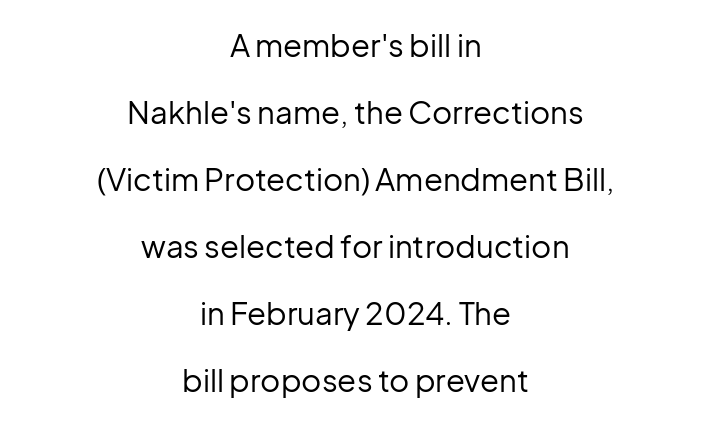
Students, observe: this is what heavily led, spacious text looks like. This sample is center-justified, so both line endings float freely. Do the characters align in a grid? No, the font is proportional. Has an underline been added? It has not. Letterform terminals end flat and unadorned throughout the passage.
